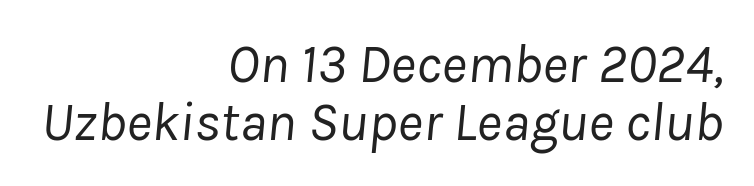
The image shows 55 px regular-weight type, italic (leaning right); set right-aligned, tight line spacing (1.06x), normal letter spacing, not underlined; low stroke contrast and a medium x-height.
